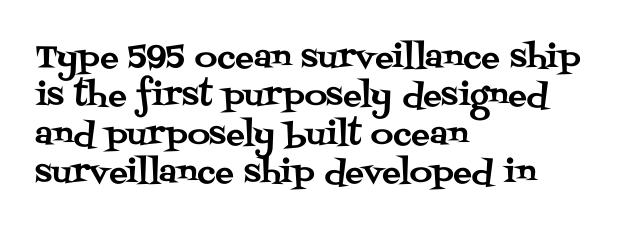
Q: Is the text italic (slanted)? A: No, it is upright.
Q: Is the typeface a serif or a sans-serif typeface? A: Serif.
Q: Is the text underlined? A: No.
Q: How is the paragraph aligned? A: Left-aligned.
Q: Is the spacing between letters normal or unusually wide? A: Normal.
Q: Width (condensed, normal, or wide)? A: Normal.
Q: Stroke contrast? A: Medium.
Q: x-height? A: Large.
Q: Monospaced? A: No.
